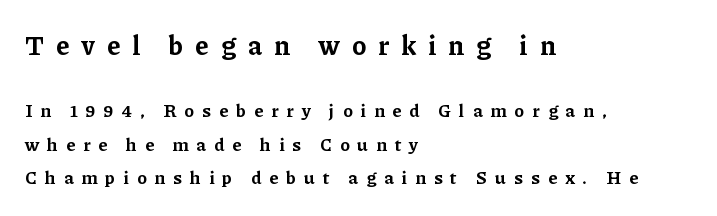
A bare baseline throughout the passage. Posture: vertical. A typesetter would call this heavily tracked-out type. Caption: multi-line text, flush left, ragged right. These lines carry a lot of weight — the face is fully bold. A student would notice the top passage is typeset larger than what follows.
